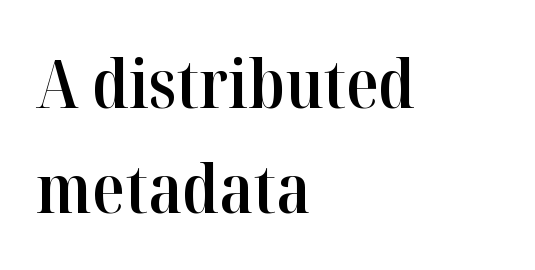
Students, this is semibold: more ink than regular, less than bold. The letters stand straight up with perfectly vertical stems. The rendering uses natural spacing where letterforms have individual widths. Glance below the letters and you will spot only blank space.
